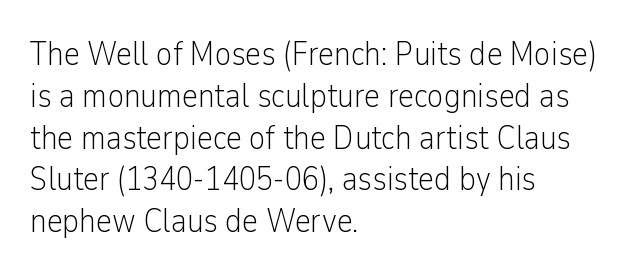
Is this a fixed-width face? No — the glyphs have proportional, varying widths. Honestly, the letter spacing is just normal — you wouldn't notice it. Ascenders rise straight up at ninety degrees. Vertical stems look standard width or narrower in stroke. Classification — sans serif. The lines are quadded left.
